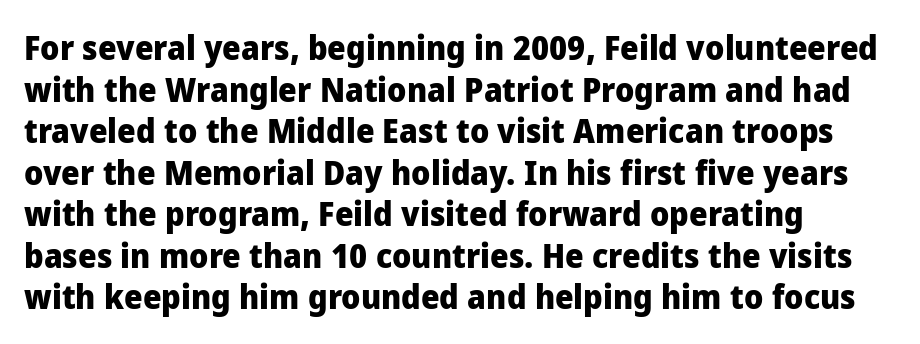
The space between consecutive lines is moderate. The face used here is rendered with its standard letterfit. Regarding serifs, this sample does without them. Style check: upright. Just letters on the line, the space beneath them empty. Does the weight exceed regular? Yes, all the way to bold.
